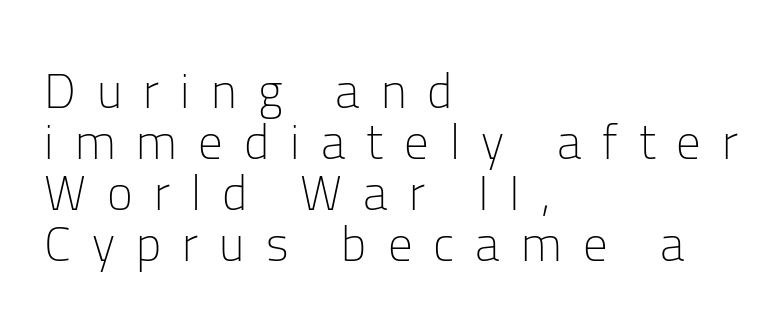
It's the straight-up-and-down kind of type. This rendering widens character spacing well past its baseline value. Stroke terminals: plain, sans-serif. The rendering anchors every line to the left-hand side. This sample has the flowing, uneven cadence of proportional lettering. Does the leading feel generous? Not at all — it's pinched.
